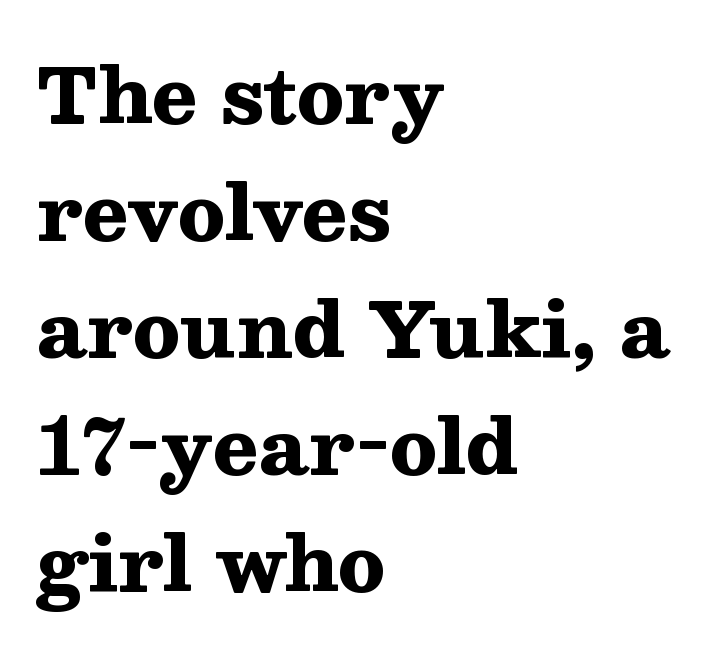
The setting favours the left margin, as ordinary paragraphs usually do. Nothing unusual about the tracking: characters are spaced as the font intends. Think of a printed novel: that variable character pitch is what you see here. Every letter is thick-stroked: bold, no question. Descenders hang freely into open space. Quick note: interline space is typical.
